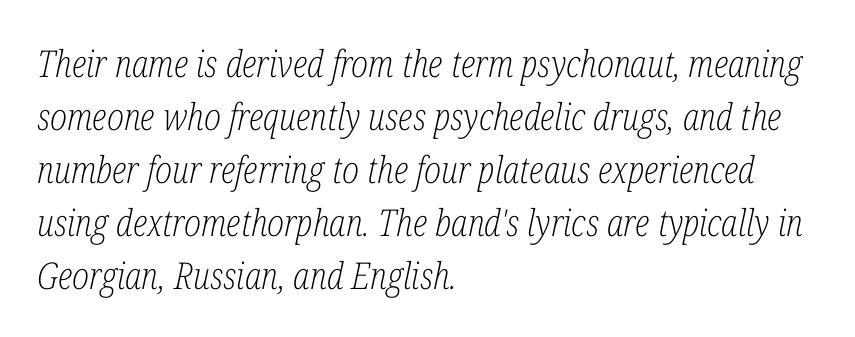
The image shows 37 px light, condensed serif type, italic (leaning right); set left-aligned, normal line spacing (1.43x), normal letter spacing, not underlined; low stroke contrast and a medium x-height.
